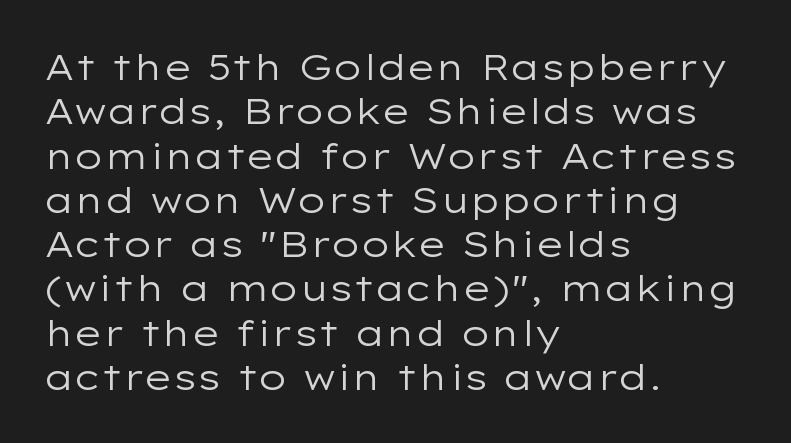
The image shows 36 px regular-weight, wide sans-serif type, upright; set left-aligned, line spacing 1.23x, normal letter spacing, not underlined; low stroke contrast and a medium x-height.
